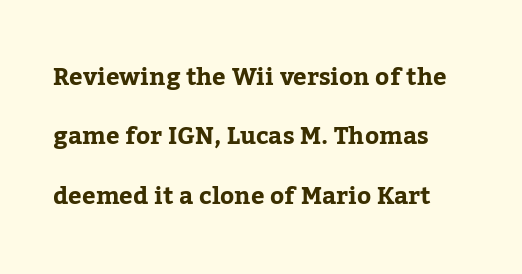
The image shows 24 px bold type, upright; set loose line spacing (2.47x), normal letter spacing, not underlined.
